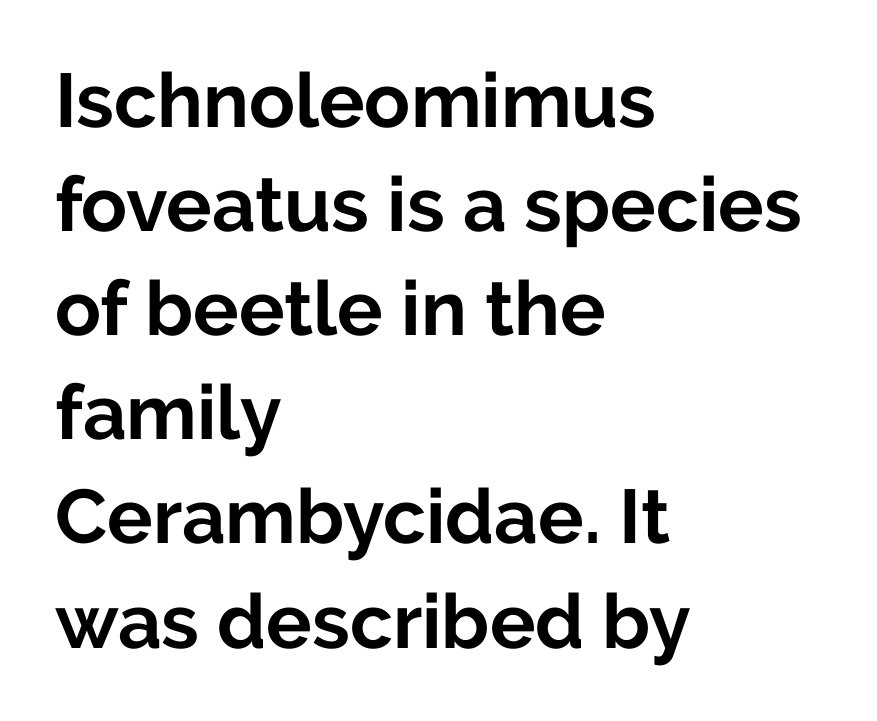
The image shows 76 px bold sans-serif type, upright; set left-aligned, normal line spacing (1.37x), normal letter spacing, not underlined; low stroke contrast and a medium x-height.
